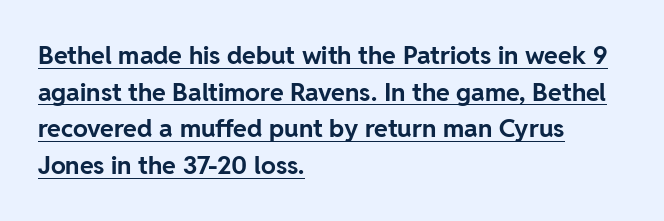
The image shows 25 px bold type, upright; set left-aligned, normal line spacing (1.47x), normal letter spacing, underlined.
